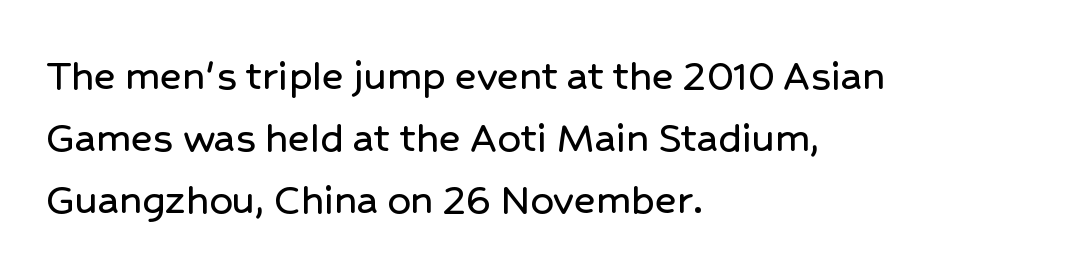
{"serif": "no", "italic": "no", "width": "normal", "stroke_contrast": "low", "x_height": "medium", "monospaced": "no", "underline": "no", "align": "left", "line_spacing": "normal", "line_spacing_ratio": 1.35, "letter_spacing": "normal", "letter_spacing_em": 0.0, "glyph_px": 46}
